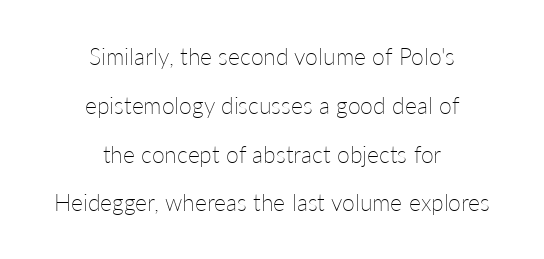
Every stem runs plumb, perpendicular to the baseline. Every row of glyphs is offset so its center matches the block's center. No letter is thick-stroked: the sample isn't bold. Quick note: underline off. Glyph-to-glyph distance matches everyday printed text. The block of text is sparse from top to bottom, with ample space between rows.
